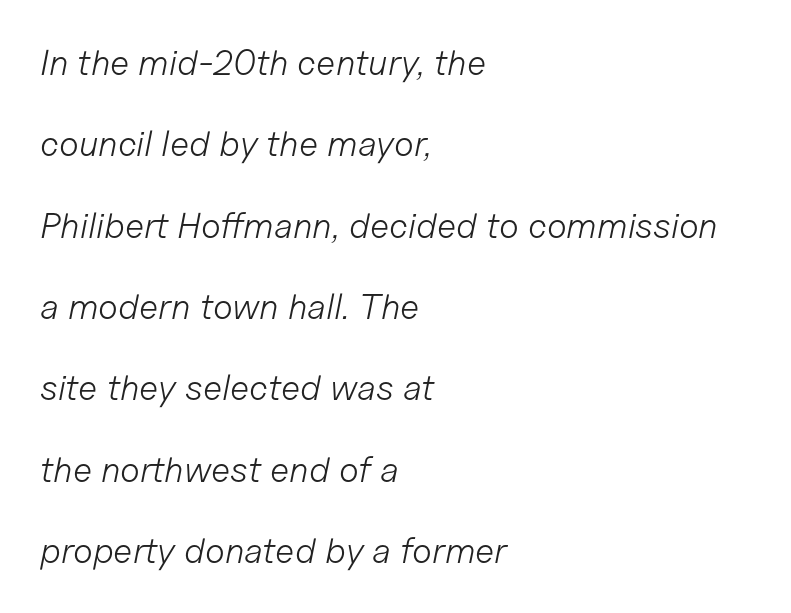
Q: Is the text bold? A: No.
Q: Is the text italic (slanted)? A: Yes, it leans right by about 11 degrees.
Q: Is the text underlined? A: No.
Q: How is the paragraph aligned? A: Left-aligned.
Q: Is the spacing between letters normal or unusually wide? A: Normal.
Q: Is the spacing between lines tight, normal or loose? A: Loose.
Q: Width (condensed, normal, or wide)? A: Normal.
Q: Stroke contrast? A: Low.
Q: x-height? A: Medium.
Q: Monospaced? A: No.
